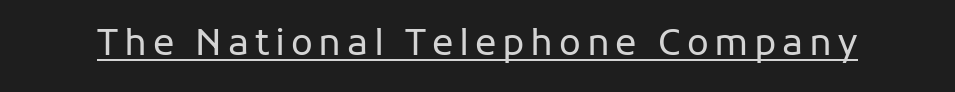
The image shows 36 px regular-weight sans-serif type, upright; set underlined; low stroke contrast and a medium x-height.
